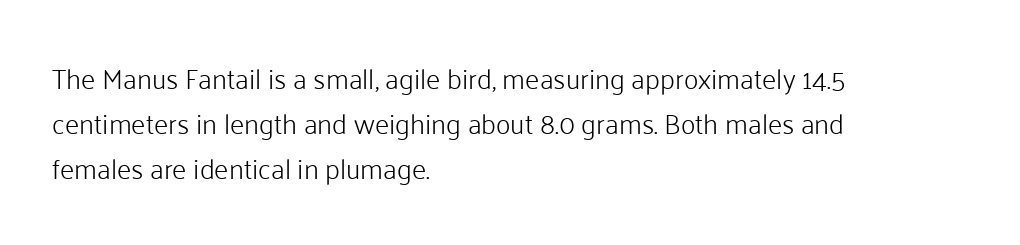
Q: Is the text bold? A: No.
Q: Is the text italic (slanted)? A: No, it is upright.
Q: Is the typeface a serif or a sans-serif typeface? A: Sans-serif.
Q: Is the text underlined? A: No.
Q: How is the paragraph aligned? A: Left-aligned.
Q: Is the spacing between letters normal or unusually wide? A: Normal.
Q: Is the spacing between lines tight, normal or loose? A: Normal.
Q: Width (condensed, normal, or wide)? A: Normal.
Q: Stroke contrast? A: Low.
Q: x-height? A: Medium.
Q: Monospaced? A: No.
